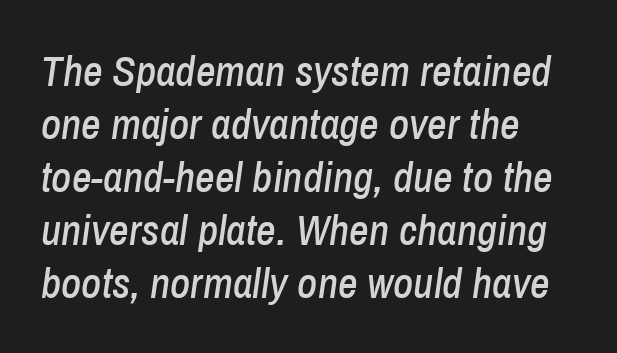
Q: Is the text italic (slanted)? A: Yes, it leans right by about 8 degrees.
Q: Is the text underlined? A: No.
Q: How is the paragraph aligned? A: Left-aligned.
Q: Is the spacing between letters normal or unusually wide? A: Normal.
Q: Width (condensed, normal, or wide)? A: Condensed.
Q: Stroke contrast? A: Low.
Q: x-height? A: Medium.
Q: Monospaced? A: No.
